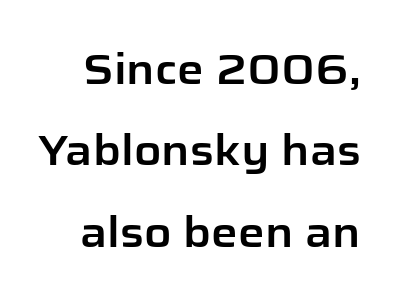
Q: Is the text italic (slanted)? A: No, it is upright.
Q: Is the typeface a serif or a sans-serif typeface? A: Sans-serif.
Q: Is the text underlined? A: No.
Q: Is the spacing between letters normal or unusually wide? A: Normal.
Q: Is the spacing between lines tight, normal or loose? A: Loose.
Q: Width (condensed, normal, or wide)? A: Normal.
Q: Stroke contrast? A: Low.
Q: x-height? A: Medium.
Q: Monospaced? A: No.
